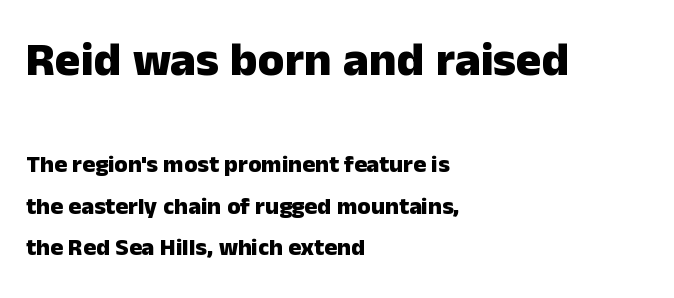
{"serif": "no", "italic": "no", "bold": "yes", "weight": "heavy", "width": "normal", "stroke_contrast": "low", "x_height": "medium", "monospaced": "no", "underline": "no", "align": "left", "line_spacing_ratio": 1.73, "letter_spacing": "normal", "letter_spacing_em": 0.0, "larger_block": "first", "size_ratio": 2.0, "glyph_px": 48}
